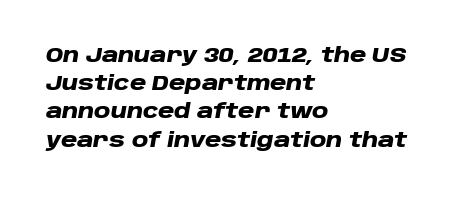
Q: Is the text bold? A: Yes.
Q: Is the text italic (slanted)? A: Yes, it leans right by about 10 degrees.
Q: Is the text underlined? A: No.
Q: How is the paragraph aligned? A: Left-aligned.
Q: Is the spacing between letters normal or unusually wide? A: Normal.
Q: Is the spacing between lines tight, normal or loose? A: Normal.
